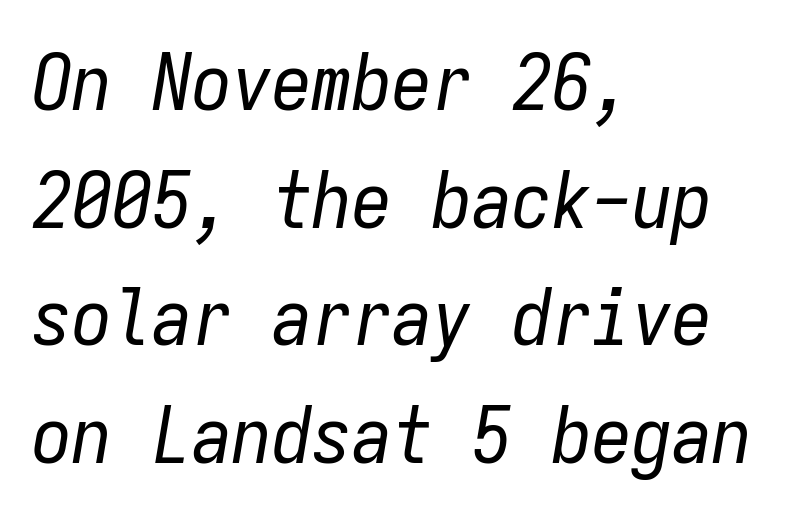
The image shows 80 px regular-weight, condensed type, italic (leaning right), monospaced; set left-aligned, normal line spacing (1.47x), normal letter spacing, not underlined; low stroke contrast and a medium x-height.
